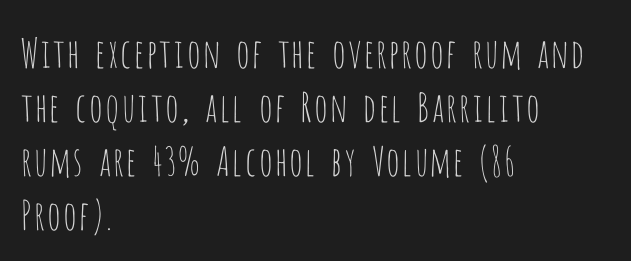
{"serif": "no", "italic": "no", "bold": "no", "weight": "thin", "width": "condensed", "stroke_contrast": "low", "x_height": "large", "monospaced": "no", "underline": "no", "align": "left", "line_spacing": "normal", "line_spacing_ratio": 1.35, "letter_spacing": "normal", "letter_spacing_em": 0.0, "glyph_px": 40}
